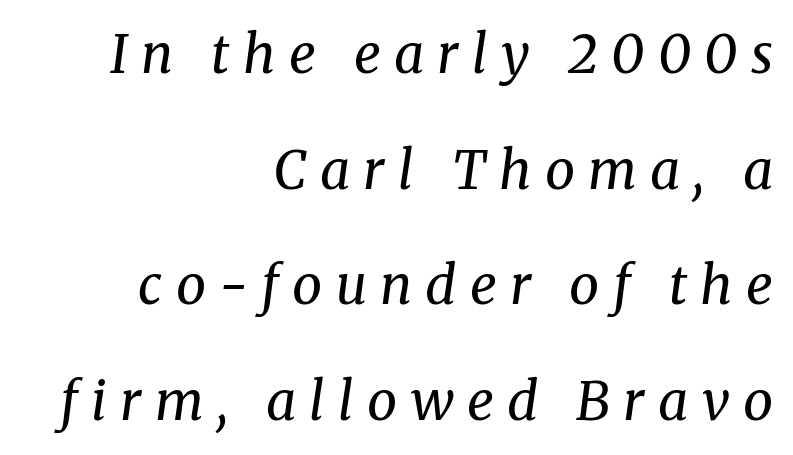
The image shows 53 px regular-weight serif type, italic (leaning right); set right-aligned, loose line spacing (2.18x), unusually wide letter spacing (+0.25 em), not underlined; medium stroke contrast and a medium x-height.
